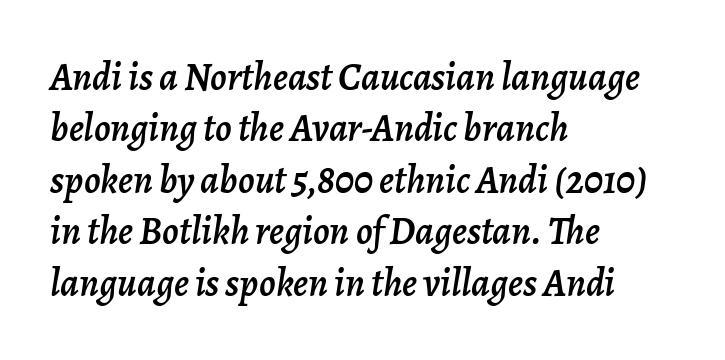
The area under the type is left untouched. This sample has the flowing, uneven cadence of proportional lettering. No extra tracking has been applied to these lines. Reading down the block, your eye returns to a fixed left position each line. Notice how descenders clear the ascenders below comfortably — that's standard leading.
